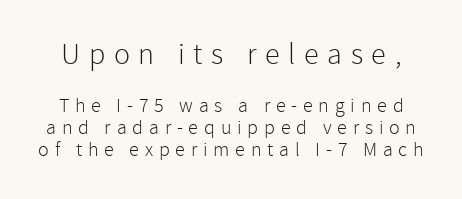
The image shows 30 px light sans-serif type, upright; set tight line spacing (1.12x), unusually wide letter spacing (+0.29 em), not underlined; the first (top) block is 1.5x larger; low stroke contrast and a medium x-height.
